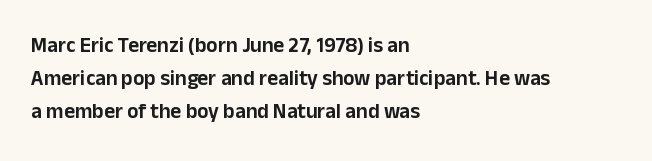
{"italic": "no", "underline": "no", "align": "left", "line_spacing": "normal", "line_spacing_ratio": 1.56, "letter_spacing": "normal", "letter_spacing_em": 0.0, "glyph_px": 21}
